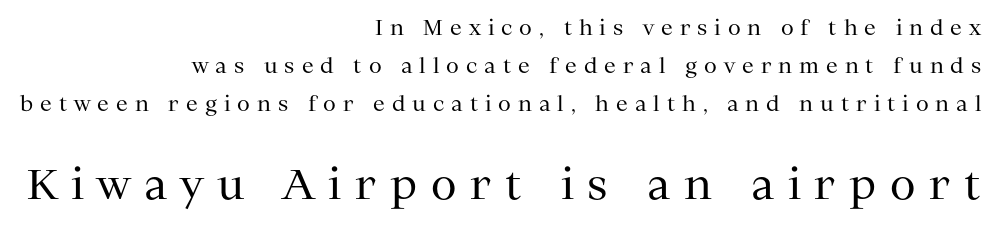
Q: Is the text bold? A: No.
Q: Is the text italic (slanted)? A: No, it is upright.
Q: Is the typeface a serif or a sans-serif typeface? A: Serif.
Q: Is the text underlined? A: No.
Q: How is the paragraph aligned? A: Right-aligned.
Q: Is the spacing between letters normal or unusually wide? A: Unusually wide.
Q: Which block of text is set in a larger size, the first (top) or the second (bottom)? A: The second (bottom) one.
Q: Width (condensed, normal, or wide)? A: Normal.
Q: Stroke contrast? A: Medium.
Q: x-height? A: Medium.
Q: Monospaced? A: No.
